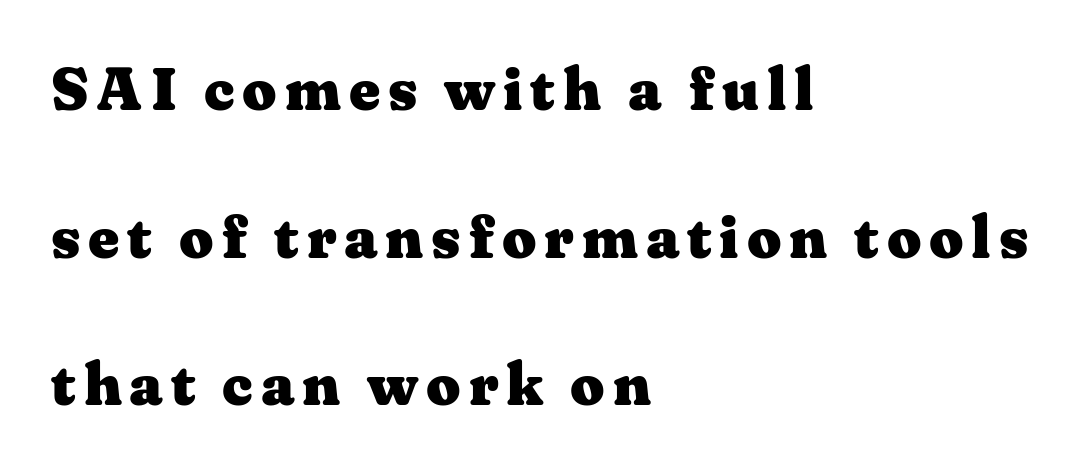
Q: Is the text bold? A: Yes.
Q: Is the text italic (slanted)? A: No, it is upright.
Q: Is the typeface a serif or a sans-serif typeface? A: Serif.
Q: Is the text underlined? A: No.
Q: How is the paragraph aligned? A: Left-aligned.
Q: Is the spacing between lines tight, normal or loose? A: Loose.
Q: Width (condensed, normal, or wide)? A: Wide.
Q: Stroke contrast? A: Medium.
Q: x-height? A: Medium.
Q: Monospaced? A: No.
